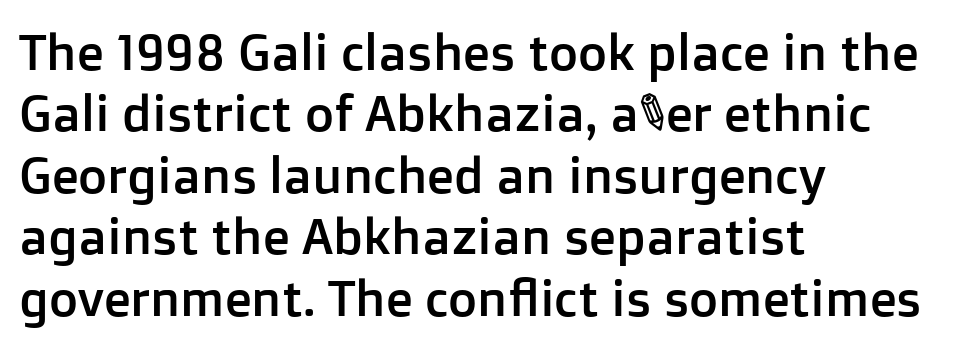
{"serif": "no", "italic": "no", "width": "normal", "stroke_contrast": "low", "x_height": "medium", "monospaced": "no", "underline": "no", "align": "left", "line_spacing_ratio": 1.23, "letter_spacing": "normal", "letter_spacing_em": 0.0, "glyph_px": 50}
